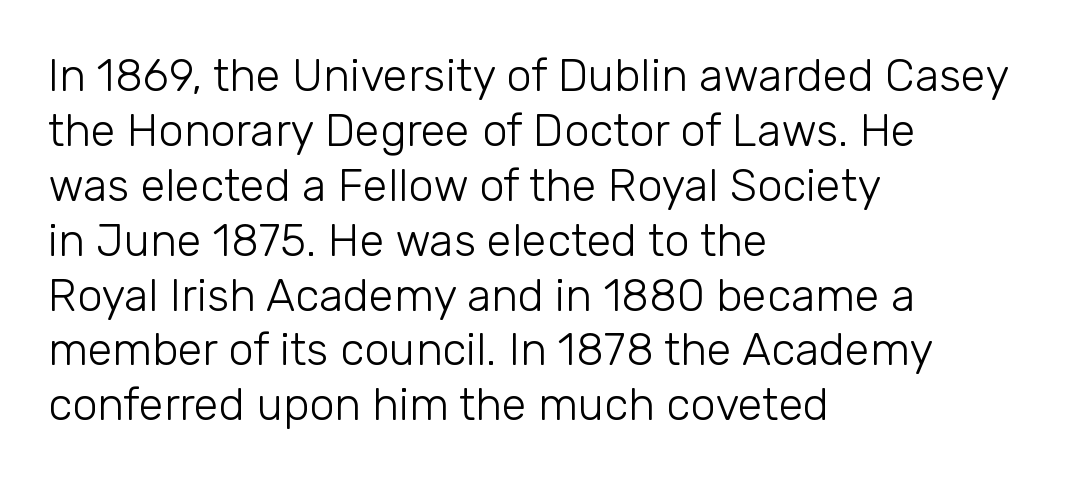
The image shows 45 px light sans-serif type, upright; set left-aligned, line spacing 1.22x, normal letter spacing, not underlined; low stroke contrast and a medium x-height.
